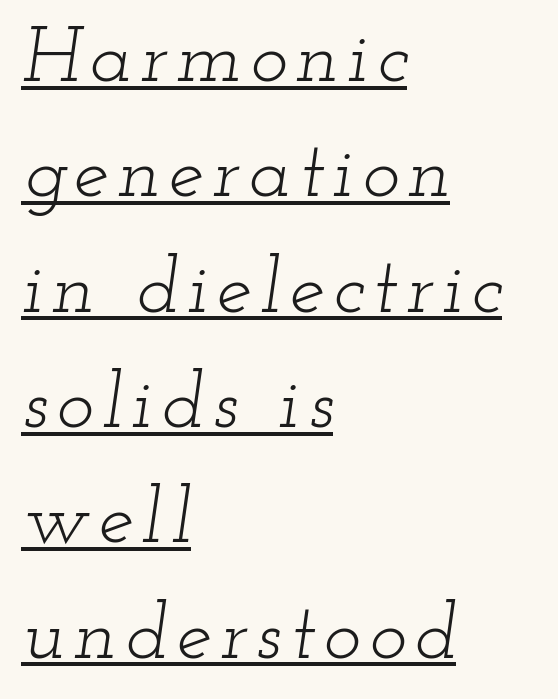
{"serif": "yes", "italic": "yes", "lean": "right", "slant_degrees": 12, "bold": "no", "weight": "light", "width": "wide", "stroke_contrast": "low", "x_height": "small", "monospaced": "no", "underline": "yes", "align": "left", "line_spacing": "normal", "line_spacing_ratio": 1.46, "glyph_px": 79}
